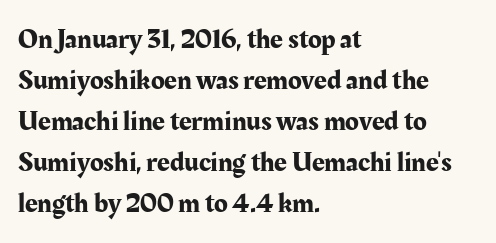
Q: Is the text italic (slanted)? A: No, it is upright.
Q: Is the typeface a serif or a sans-serif typeface? A: Serif.
Q: Is the text underlined? A: No.
Q: How is the paragraph aligned? A: Left-aligned.
Q: Is the spacing between letters normal or unusually wide? A: Normal.
Q: Is the spacing between lines tight, normal or loose? A: Normal.
Q: Width (condensed, normal, or wide)? A: Normal.
Q: Stroke contrast? A: Medium.
Q: x-height? A: Medium.
Q: Monospaced? A: No.
